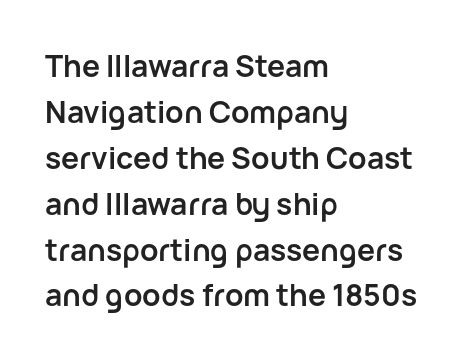
{"serif": "no", "italic": "no", "bold": "yes", "weight": "semibold", "width": "normal", "stroke_contrast": "low", "x_height": "medium", "monospaced": "no", "underline": "no", "align": "left", "line_spacing": "normal", "line_spacing_ratio": 1.53, "letter_spacing": "normal", "letter_spacing_em": 0.0, "glyph_px": 30}
